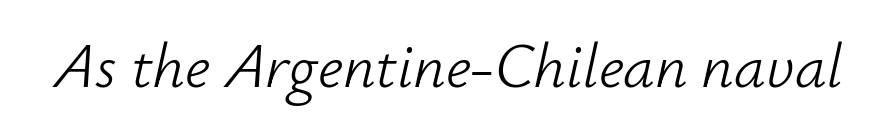
There is no visible air inserted between adjacent glyphs. Any mark beneath the type? The region is blank. The rendering applies a slant to the glyphs. Each stroke keeps to a modest, everyday thickness or less. A typesetter would call this proportional, since set widths differ per character.
